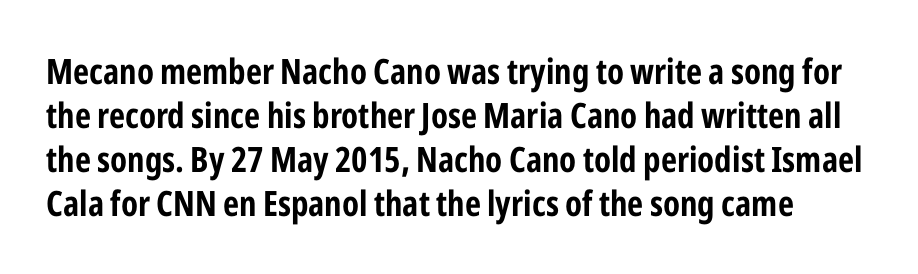
{"serif": "no", "italic": "no", "bold": "yes", "weight": "bold", "width": "condensed", "stroke_contrast": "low", "x_height": "medium", "monospaced": "no", "underline": "no", "line_spacing": "normal", "line_spacing_ratio": 1.26, "letter_spacing": "normal", "letter_spacing_em": 0.0, "glyph_px": 35}
